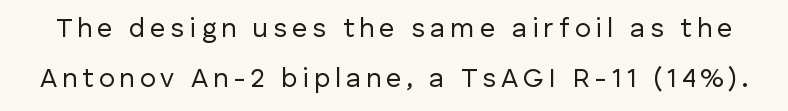
{"italic": "no", "bold": "no", "underline": "no", "line_spacing_ratio": 1.86, "glyph_px": 27}
